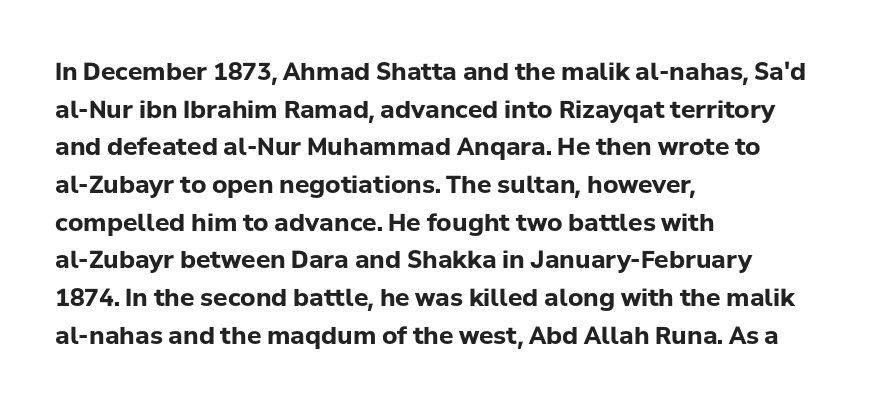
Q: Is the text bold? A: Yes.
Q: Is the text italic (slanted)? A: No, it is upright.
Q: Is the text underlined? A: No.
Q: How is the paragraph aligned? A: Left-aligned.
Q: Is the spacing between letters normal or unusually wide? A: Normal.
Q: Is the spacing between lines tight, normal or loose? A: Normal.
